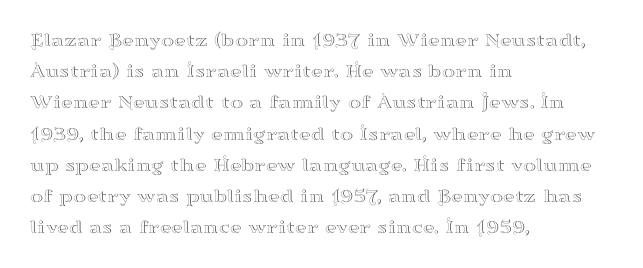
You could call the tracking neutral — neither tight nor loose. No italicization has been applied; the sample stays upright. Just letters on the line, the space beneath them empty. Compared with typical paragraphs, the rows here are spaced about the same.
